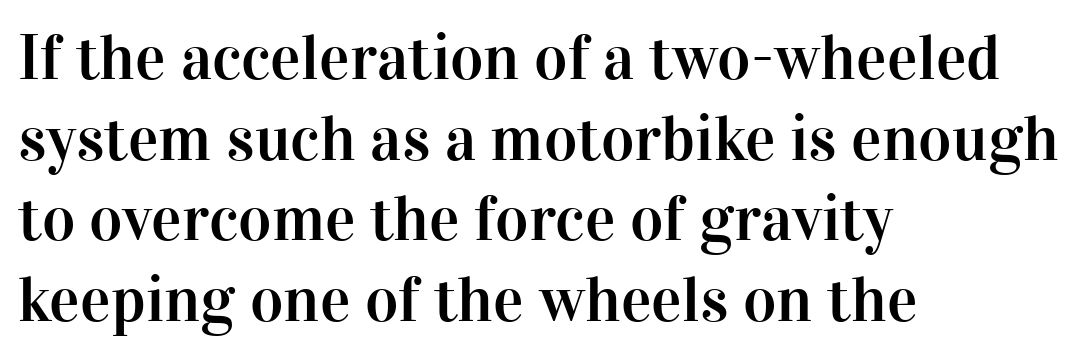
Note the varied advance widths — an 'i' is clearly narrower than an 'm'. In terms of letterspacing, this is plain default setting. Clear beneath every line of the passage. These lines were composed using upright roman letters. Layout note: lines flush left.
